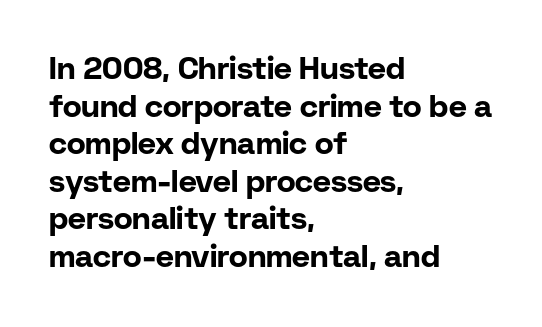
The rendering uses natural spacing where letterforms have individual widths. The lettering stays uniformly vertical, giving the passage a roman look. These lines stack with their left ends in a neat column. Letterform terminals end flat and unadorned throughout the passage. Pretty heavy lettering here — definitely bold. The string is rendered with underlining switched off.
